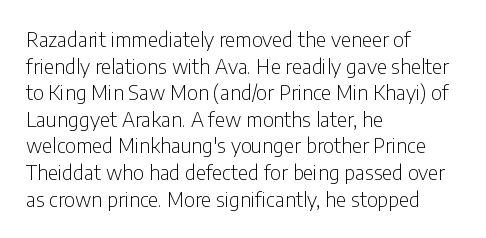
The image shows 20 px text type, upright; set left-aligned, normal line spacing (1.33x), normal letter spacing, not underlined.
